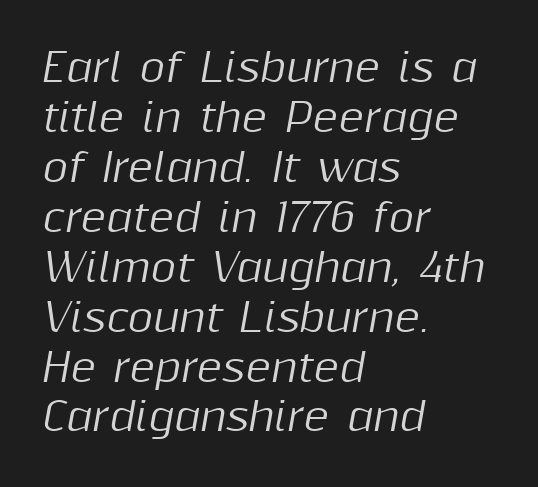
{"italic": "yes", "lean": "right", "slant_degrees": 10, "width": "normal", "stroke_contrast": "medium", "x_height": "medium", "monospaced": "no", "underline": "no", "align": "left", "line_spacing": "normal", "line_spacing_ratio": 1.28, "letter_spacing": "normal", "letter_spacing_em": 0.0, "glyph_px": 39}
